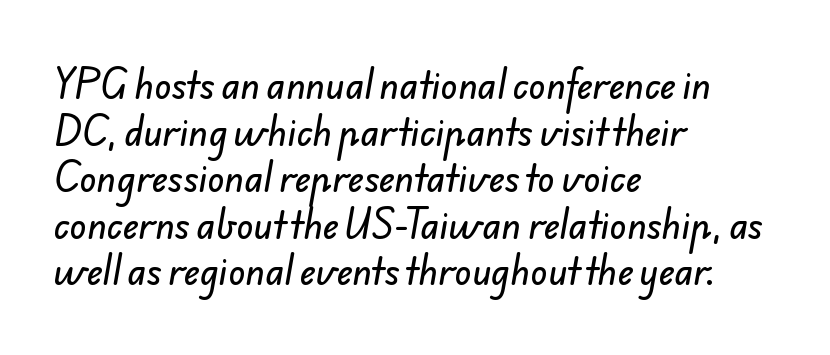
This rendering uses left alignment, leaving the right contour irregular. Reading down the column, the eye jumps a familiar distance to each next line. A sans-serif font was chosen for this passage. The gaps between neighbouring characters are ordinary and unremarkable. Varying glyph widths throughout — classic text-font behaviour.
